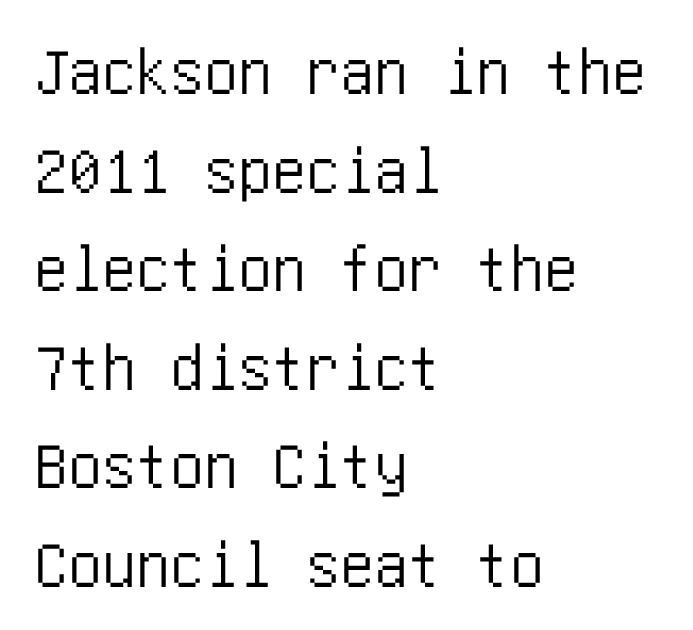
Q: Is the text italic (slanted)? A: No, it is upright.
Q: Is the typeface a serif or a sans-serif typeface? A: Sans-serif.
Q: Is the text underlined? A: No.
Q: How is the paragraph aligned? A: Left-aligned.
Q: Is the spacing between letters normal or unusually wide? A: Normal.
Q: Is the spacing between lines tight, normal or loose? A: Normal.
Q: Width (condensed, normal, or wide)? A: Condensed.
Q: Stroke contrast? A: Low.
Q: x-height? A: Large.
